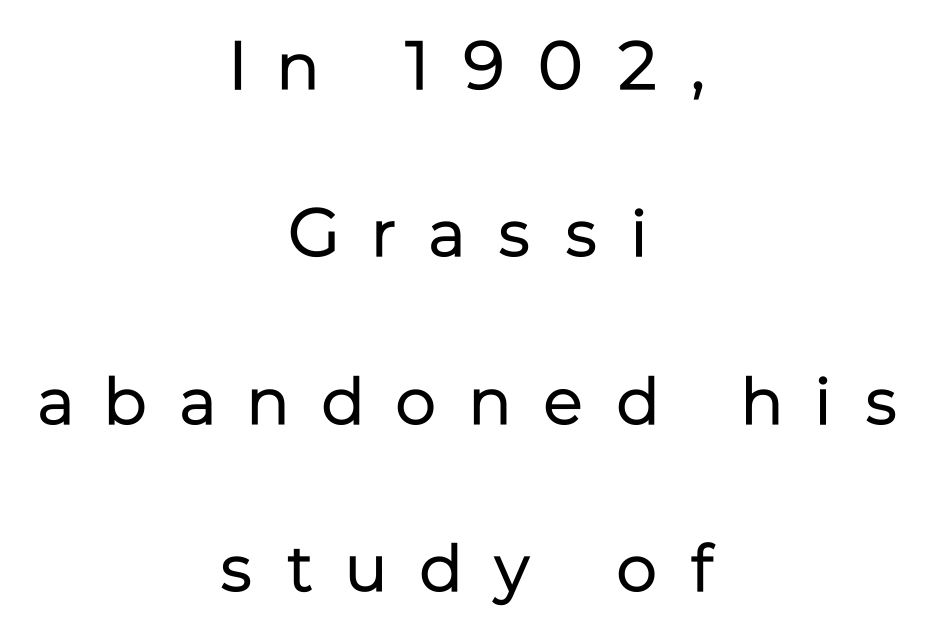
{"serif": "no", "italic": "no", "bold": "no", "weight": "regular", "width": "normal", "stroke_contrast": "low", "x_height": "medium", "monospaced": "no", "underline": "no", "align": "center", "line_spacing": "loose", "line_spacing_ratio": 2.46, "letter_spacing": "wide", "letter_spacing_em": 0.49, "glyph_px": 68}
